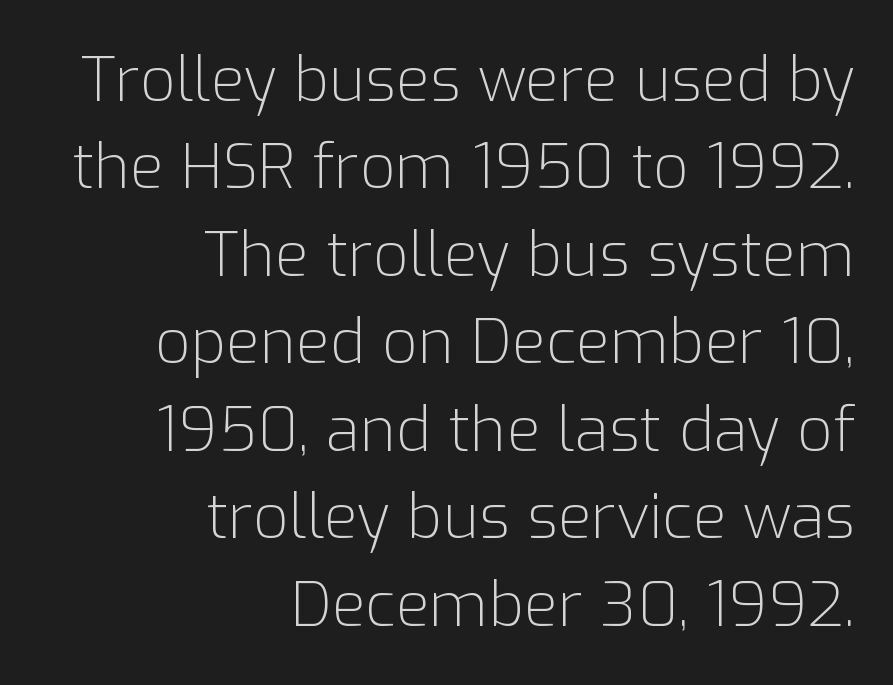
What stands out about the letter spacing? Nothing — it is the standard amount. A quiet, ordinary-to-light weight characterises the typeface. The lines in this sample share a right terminus and differ only in where they begin. Descenders are the only things crossing below the line. The face used here is a sans, in the tradition of grotesques and geometrics. Character widths vary here, with narrow letters taking less room than wide ones.
